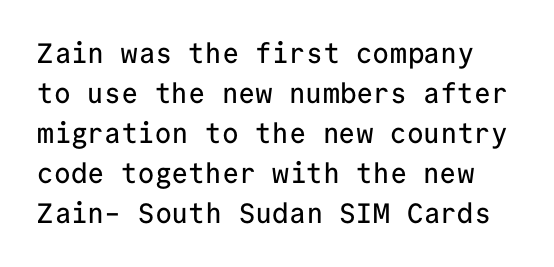
{"serif": "no", "italic": "no", "width": "normal", "stroke_contrast": "low", "x_height": "medium", "monospaced": "yes", "underline": "no", "line_spacing": "normal", "line_spacing_ratio": 1.43, "letter_spacing": "normal", "letter_spacing_em": 0.0, "glyph_px": 28}
